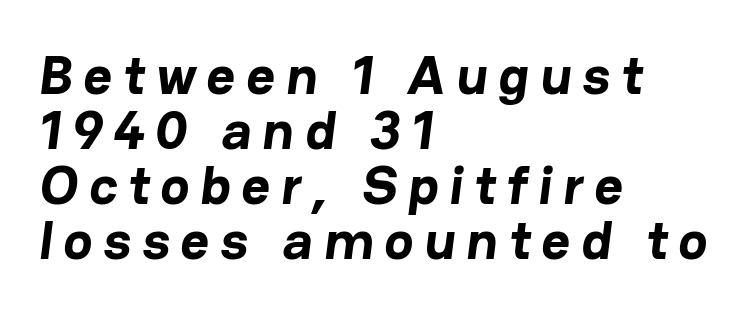
The image shows 55 px bold sans-serif type; set left-aligned, tight line spacing (1.0x), unusually wide letter spacing (+0.2 em), not underlined; low stroke contrast and a medium x-height.
